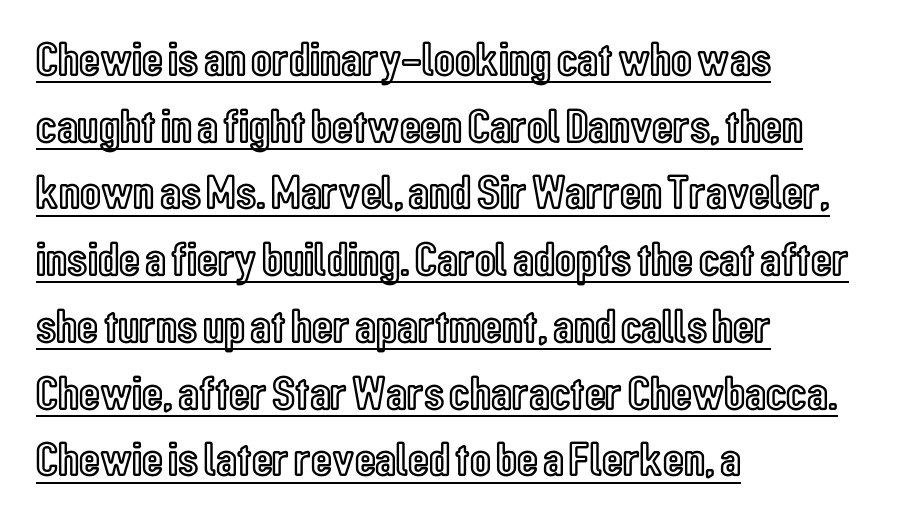
The image shows 48 px condensed type, upright; set left-aligned, normal line spacing (1.39x), normal letter spacing, underlined; a medium x-height.
